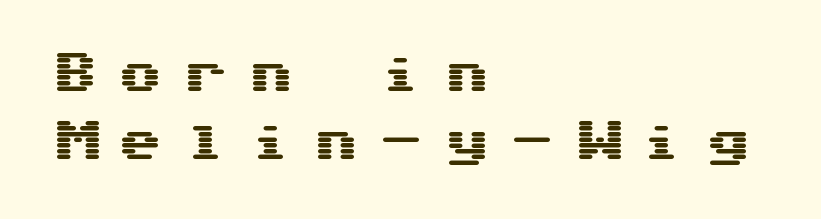
Rule under the text: the space is simply empty. One glance says typical: line gaps are just what's usual. The gaps between neighbouring characters are conspicuously large. Caption: multi-line text, flush left, ragged right. This is the regular roman posture of the typeface.
